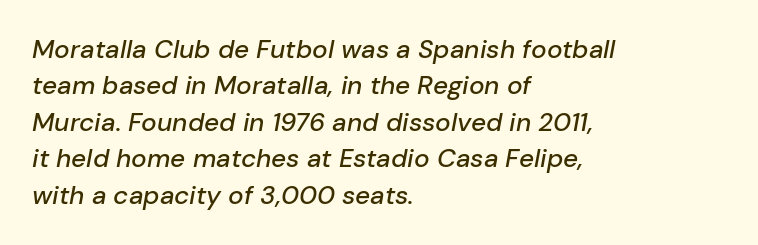
The image shows 26 px text type, italic (leaning right); set left-aligned, normal line spacing (1.4x), normal letter spacing, not underlined.
